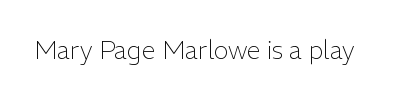
{"italic": "no", "bold": "no", "underline": "no", "letter_spacing": "normal", "letter_spacing_em": 0.0, "glyph_px": 25}
